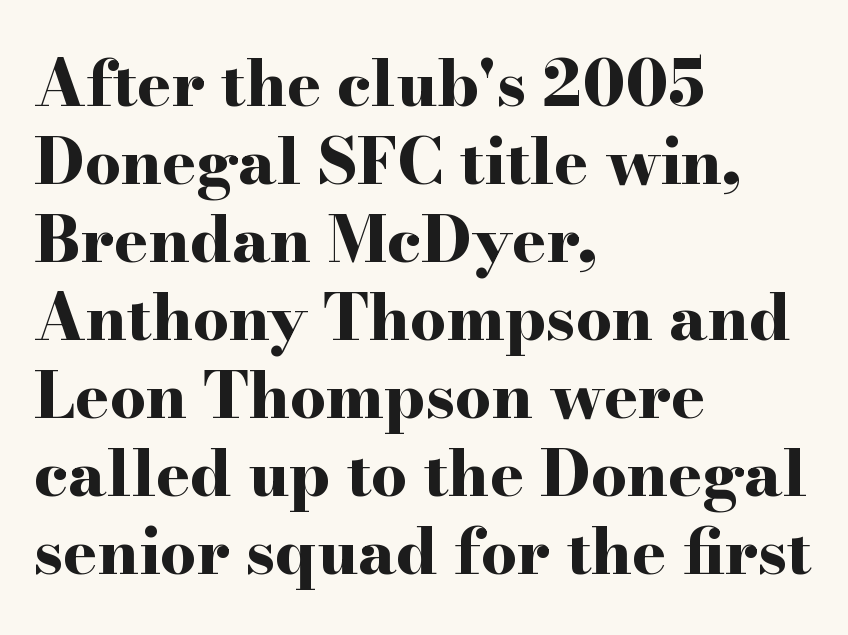
The image shows 64 px bold, wide serif type, upright; set left-aligned, line spacing 1.22x, normal letter spacing, not underlined; high stroke contrast and a small x-height.
